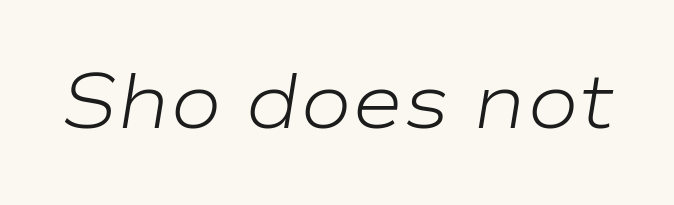
The image shows 78 px light, wide type, italic (leaning right); set normal letter spacing, not underlined; low stroke contrast and a medium x-height.
